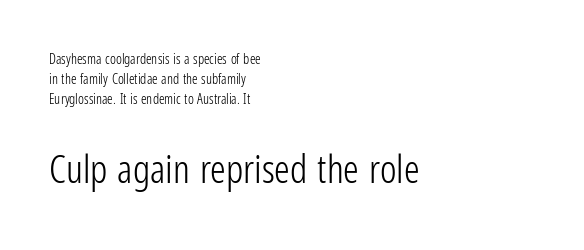
Q: Is the text bold? A: No.
Q: Is the text italic (slanted)? A: No, it is upright.
Q: Is the typeface a serif or a sans-serif typeface? A: Sans-serif.
Q: Is the text underlined? A: No.
Q: How is the paragraph aligned? A: Left-aligned.
Q: Is the spacing between letters normal or unusually wide? A: Normal.
Q: Is the spacing between lines tight, normal or loose? A: Normal.
Q: Which block of text is set in a larger size, the first (top) or the second (bottom)? A: The second (bottom) one.
Q: Width (condensed, normal, or wide)? A: Condensed.
Q: Stroke contrast? A: Low.
Q: x-height? A: Medium.
Q: Monospaced? A: No.
